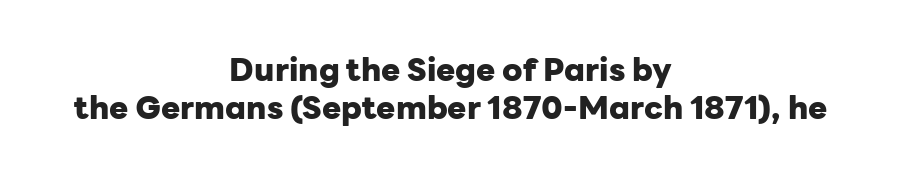
The image shows 32 px heavy sans-serif type, upright; set centered, line spacing 1.18x, normal letter spacing, not underlined; low stroke contrast and a medium x-height.
